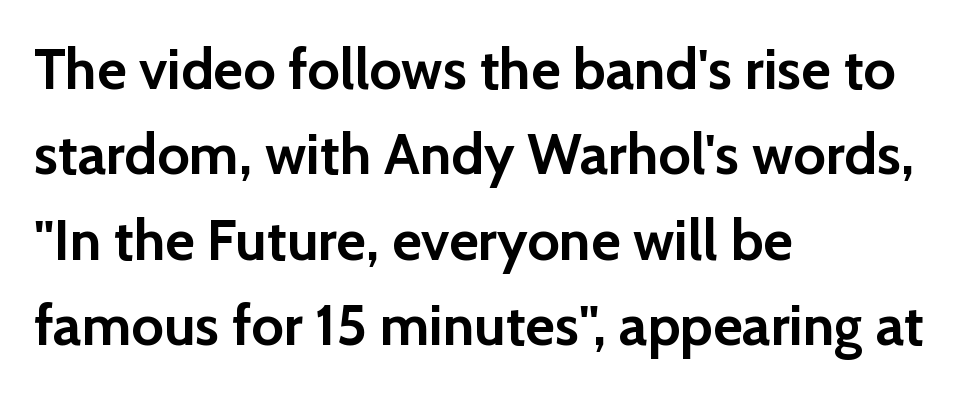
The letters carry no serifs — their stems end cleanly without finishing strokes. Bold? Absolutely — the strokes are thick and heavy. Posture: straight, roman, zero tilt. The horizontal fit of the characters is conventional and even.
